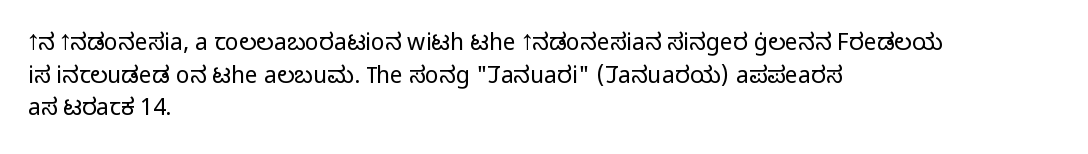
The image shows 23 px text type, upright; set left-aligned, normal line spacing (1.42x), normal letter spacing, not underlined.
